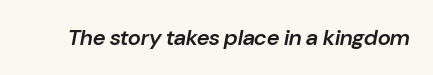
Emphasis-style slanted type is in use. How are the letters spaced? Ordinarily, with no added tracking. The words here are not underlined. This is the in-between weight designers call semibold or demi.
